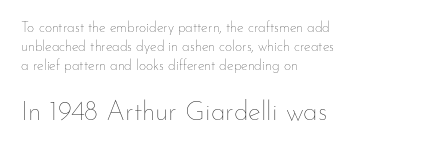
Compared with a typical body face, this is equally light or lighter still. Students, note that the glyphs here touch the page at normal intervals. Layout note: lines flush left. Just letters on the line, the space beneath them empty. Whoever set this chose a conventional vertical rhythm.
